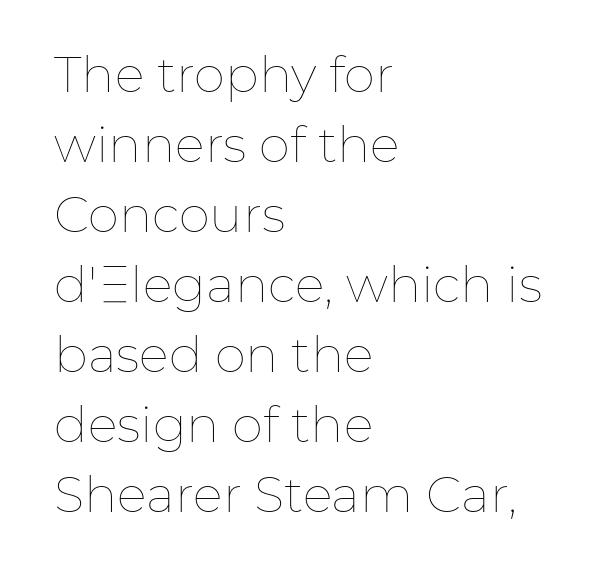
Q: Is the text bold? A: No.
Q: Is the text italic (slanted)? A: No, it is upright.
Q: Is the text underlined? A: No.
Q: How is the paragraph aligned? A: Left-aligned.
Q: Is the spacing between letters normal or unusually wide? A: Normal.
Q: Is the spacing between lines tight, normal or loose? A: Normal.
Q: Width (condensed, normal, or wide)? A: Normal.
Q: Stroke contrast? A: Low.
Q: x-height? A: Medium.
Q: Monospaced? A: No.
